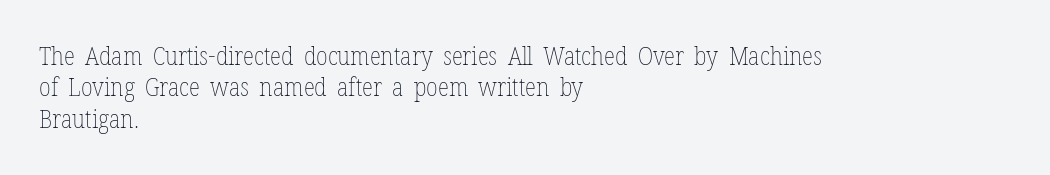
What stands out about the letter spacing? Nothing — it is the standard amount. The rendering anchors every line to the left-hand side. A light-to-regular cut is what we see here. Ordinary non-slanted type is in use.
